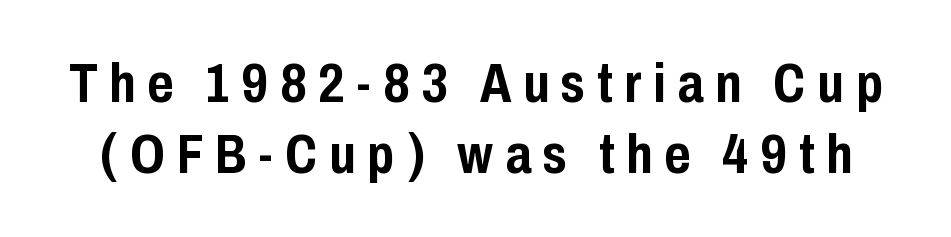
{"serif": "no", "italic": "no", "bold": "yes", "weight": "semibold", "width": "condensed", "stroke_contrast": "low", "x_height": "medium", "monospaced": "no", "underline": "no", "line_spacing": "normal", "line_spacing_ratio": 1.26, "letter_spacing": "wide", "letter_spacing_em": 0.21, "glyph_px": 56}
